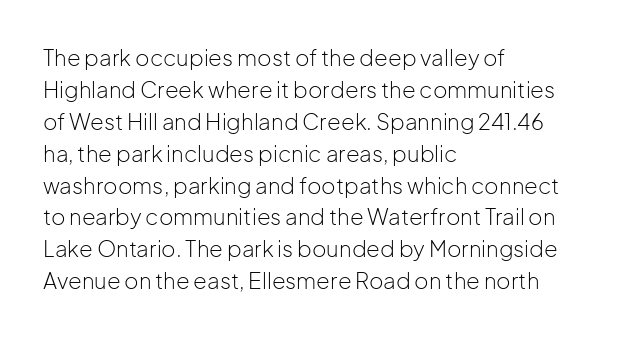
{"italic": "no", "bold": "no", "underline": "no", "align": "left", "line_spacing": "normal", "line_spacing_ratio": 1.45, "letter_spacing": "normal", "letter_spacing_em": 0.0, "glyph_px": 22}
